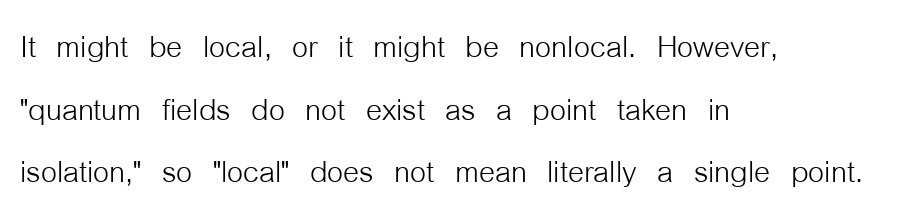
{"serif": "no", "italic": "no", "bold": "no", "weight": "light", "width": "condensed", "stroke_contrast": "low", "x_height": "medium", "monospaced": "no", "underline": "no", "align": "left", "line_spacing": "normal", "line_spacing_ratio": 1.53, "letter_spacing": "normal", "letter_spacing_em": 0.0, "glyph_px": 41}
